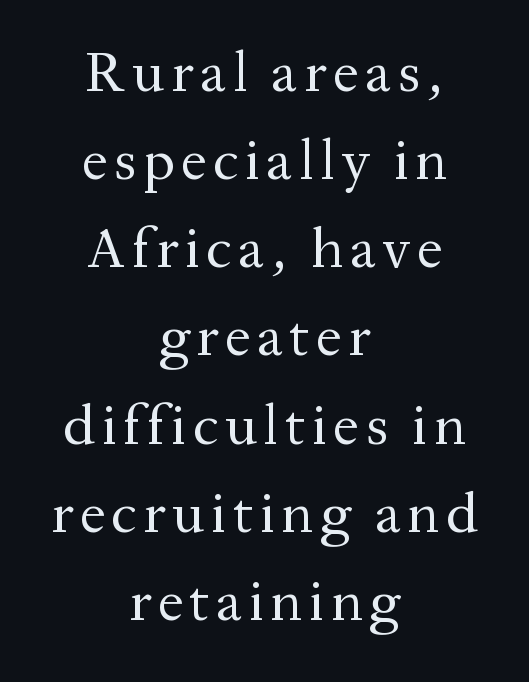
Q: Is the text bold? A: No.
Q: Is the text italic (slanted)? A: No, it is upright.
Q: Is the typeface a serif or a sans-serif typeface? A: Serif.
Q: Is the text underlined? A: No.
Q: How is the paragraph aligned? A: Centered.
Q: Is the spacing between lines tight, normal or loose? A: Normal.
Q: Width (condensed, normal, or wide)? A: Normal.
Q: Stroke contrast? A: Medium.
Q: x-height? A: Medium.
Q: Monospaced? A: No.
